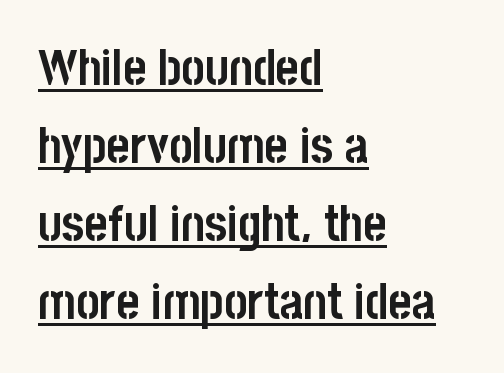
The image shows 50 px semibold, condensed sans-serif type, upright; set left-aligned, normal line spacing (1.56x), normal letter spacing, underlined; low stroke contrast and a large x-height.
